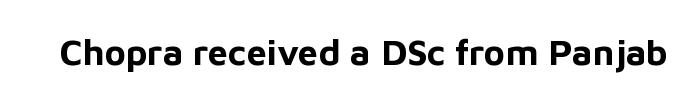
This sample uses plain, unmodified letter spacing. Examine the stroke ends and you'll find no serifs. Spacing verdict: proportional, widths tailored to each character. The specimen reads as upright at a glance.
